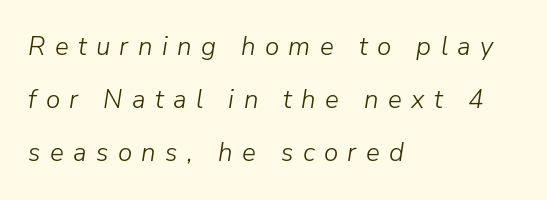
Only glyphs here, with clear space below each row. Alignment: flush left. Counters stay open thanks to moderate or lighter strokes. Each word looks stretched out because of the extra space between its letters.
